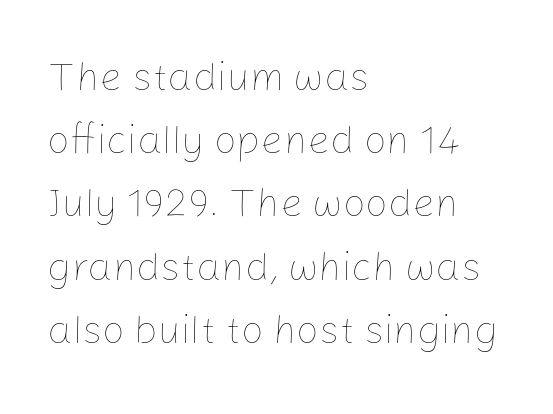
The image shows 40 px thin type, upright; set left-aligned, normal line spacing (1.58x), normal letter spacing, not underlined; low stroke contrast and a medium x-height.
